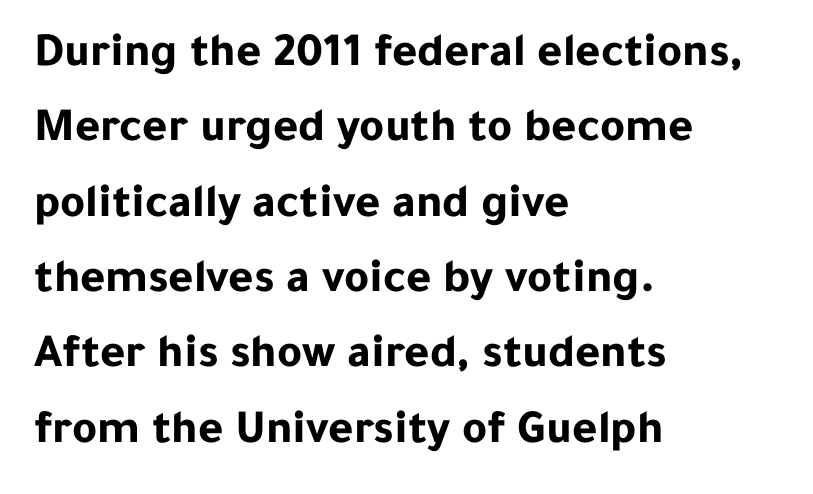
The image shows 48 px bold sans-serif type, upright; set left-aligned, normal line spacing (1.57x), normal letter spacing, not underlined; low stroke contrast and a medium x-height.
